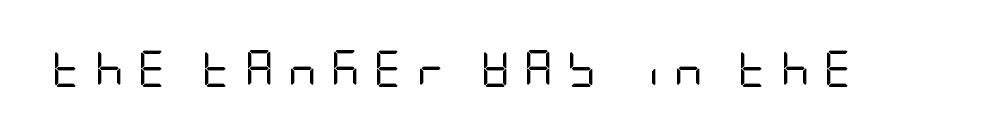
The image shows 36 px regular-weight, condensed sans-serif type, upright; set unusually wide letter spacing (+0.38 em), not underlined; low stroke contrast and a large x-height.
